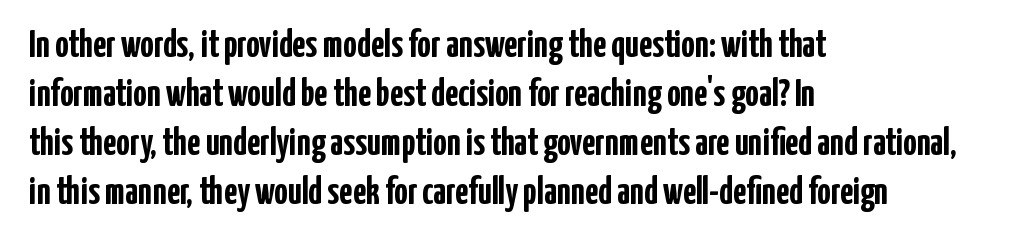
{"serif": "no", "italic": "no", "bold": "yes", "weight": "semibold", "width": "condensed", "stroke_contrast": "low", "x_height": "medium", "monospaced": "no", "underline": "no", "align": "left", "line_spacing": "normal", "line_spacing_ratio": 1.29, "letter_spacing": "normal", "letter_spacing_em": 0.0, "glyph_px": 38}
